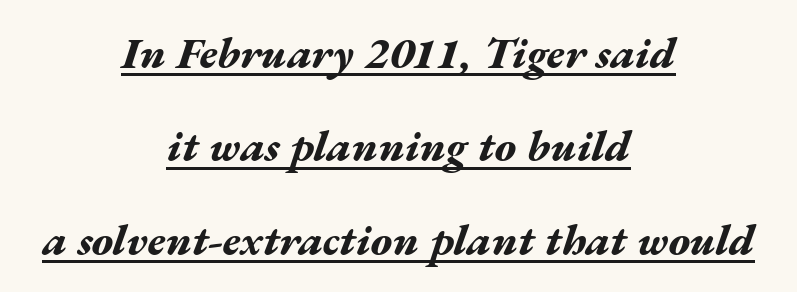
Q: Is the text bold? A: Yes.
Q: Is the text italic (slanted)? A: Yes, it leans right by about 17 degrees.
Q: Is the text underlined? A: Yes.
Q: How is the paragraph aligned? A: Centered.
Q: Is the spacing between letters normal or unusually wide? A: Normal.
Q: Is the spacing between lines tight, normal or loose? A: Loose.
Q: Width (condensed, normal, or wide)? A: Wide.
Q: Stroke contrast? A: Medium.
Q: x-height? A: Medium.
Q: Monospaced? A: No.
